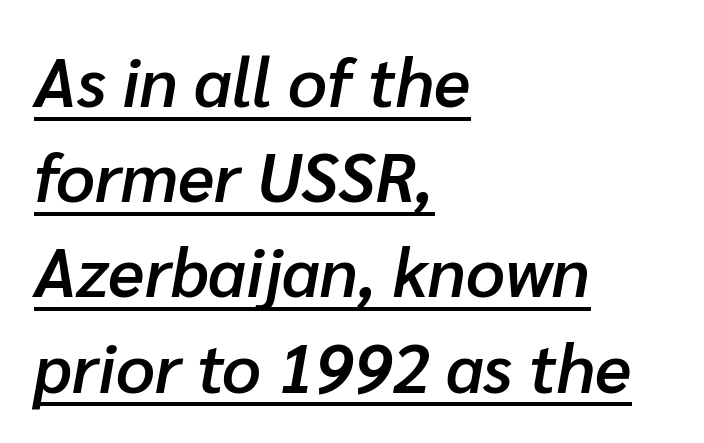
{"italic": "yes", "lean": "right", "slant_degrees": 10, "bold": "semi", "weight": "semibold", "width": "normal", "stroke_contrast": "low", "x_height": "medium", "monospaced": "no", "underline": "yes", "align": "left", "line_spacing": "normal", "line_spacing_ratio": 1.4, "letter_spacing": "normal", "letter_spacing_em": 0.0, "glyph_px": 68}
